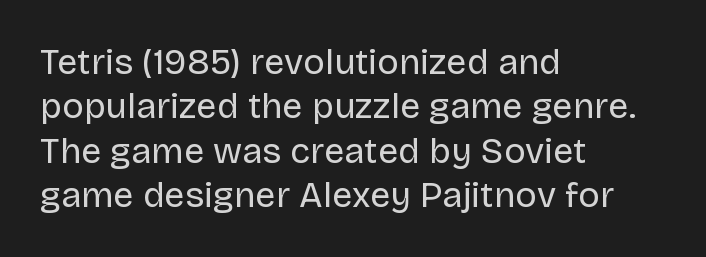
{"serif": "no", "italic": "no", "bold": "no", "weight": "regular", "width": "normal", "stroke_contrast": "low", "x_height": "large", "monospaced": "no", "underline": "no", "align": "left", "line_spacing_ratio": 1.23, "letter_spacing": "normal", "letter_spacing_em": 0.0, "glyph_px": 36}
